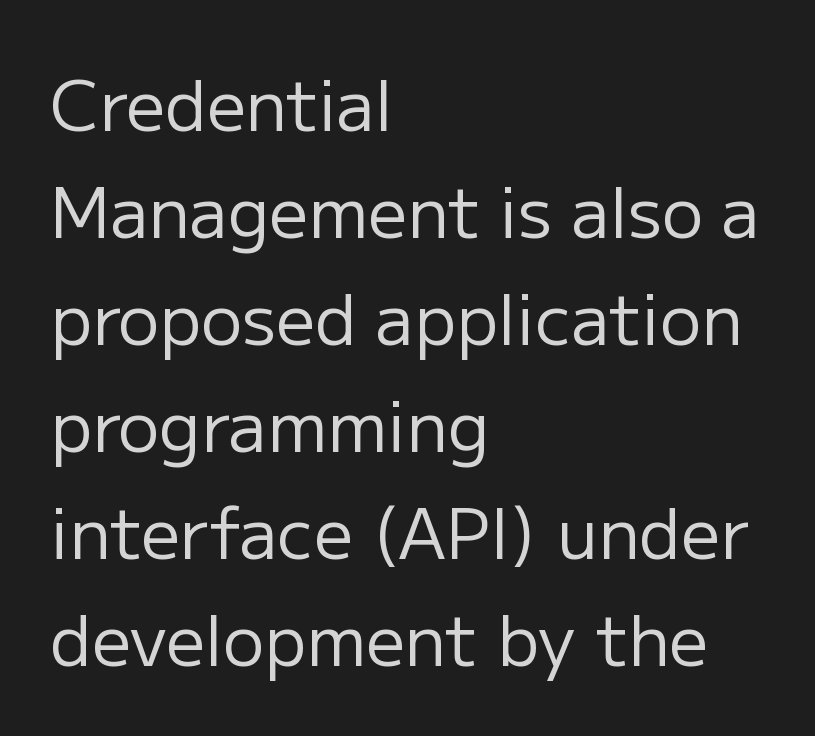
Q: Is the text bold? A: No.
Q: Is the text italic (slanted)? A: No, it is upright.
Q: Is the typeface a serif or a sans-serif typeface? A: Sans-serif.
Q: Is the text underlined? A: No.
Q: How is the paragraph aligned? A: Left-aligned.
Q: Is the spacing between letters normal or unusually wide? A: Normal.
Q: Is the spacing between lines tight, normal or loose? A: Normal.
Q: Width (condensed, normal, or wide)? A: Normal.
Q: Stroke contrast? A: Low.
Q: x-height? A: Medium.
Q: Monospaced? A: No.
